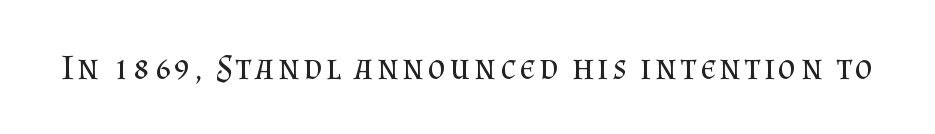
The image shows 35 px regular-weight serif type, upright; set not underlined; medium stroke contrast and a small x-height.
